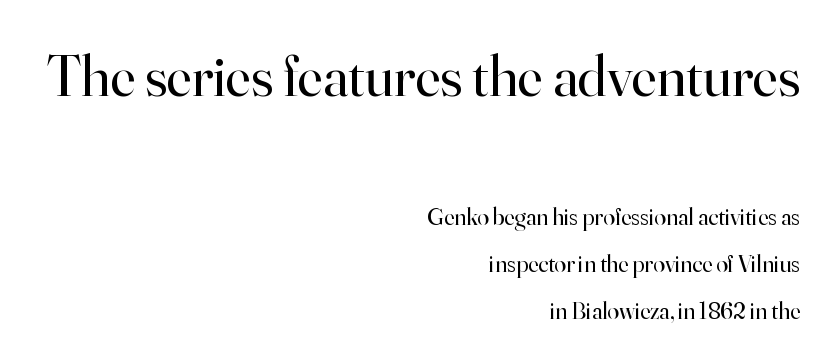
Q: Is the text bold? A: No.
Q: Is the text italic (slanted)? A: No, it is upright.
Q: Is the typeface a serif or a sans-serif typeface? A: Serif.
Q: Is the text underlined? A: No.
Q: How is the paragraph aligned? A: Right-aligned.
Q: Is the spacing between letters normal or unusually wide? A: Normal.
Q: Is the spacing between lines tight, normal or loose? A: Loose.
Q: Which block of text is set in a larger size, the first (top) or the second (bottom)? A: The first (top) one.
Q: Width (condensed, normal, or wide)? A: Normal.
Q: Stroke contrast? A: High.
Q: x-height? A: Small.
Q: Monospaced? A: No.
